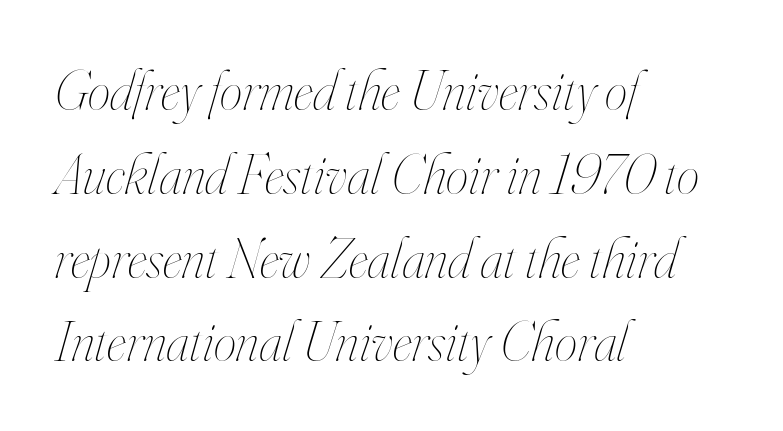
{"italic": "yes", "lean": "right", "slant_degrees": 16, "bold": "no", "weight": "thin", "width": "condensed", "stroke_contrast": "high", "x_height": "small", "monospaced": "no", "underline": "no", "align": "left", "line_spacing": "normal", "line_spacing_ratio": 1.47, "letter_spacing": "normal", "letter_spacing_em": 0.0, "glyph_px": 57}
